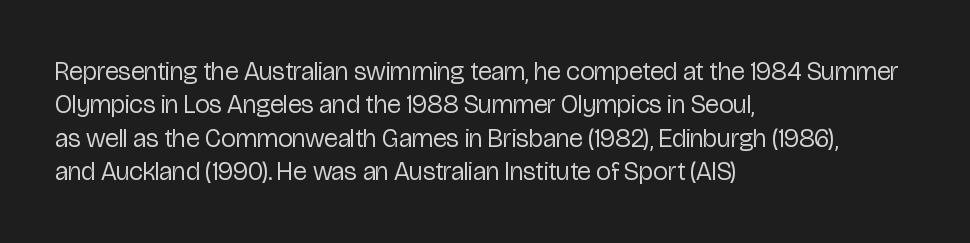
Compared with typical paragraphs, the rows here are spaced about the same. The letters stand straight up with perfectly vertical stems. Short and long lines alike share a common starting point at left. Is the stroke heavy? The answer is a plain regular-or-lighter. In terms of letterspacing, this is plain default setting. Just letters on the line, the space beneath them empty.
